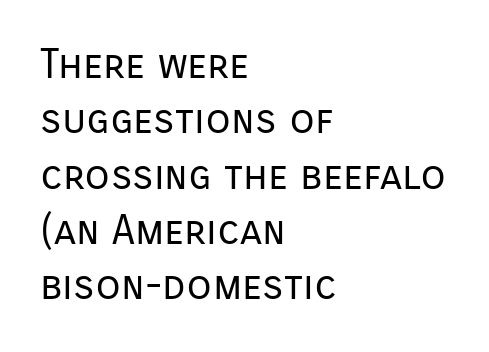
Does the copy run flush right? No — it runs flush left. The rendering uses natural spacing where letterforms have individual widths. The characters are drawn with everyday or finer stroke widths. Here the glyphs are tracked normally, forming tight word shapes.
